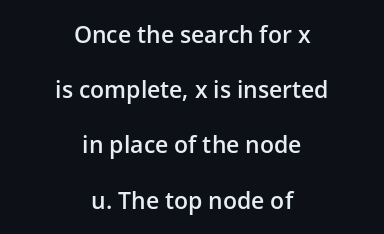
No italicization has been applied; the sample stays upright. Just letters on the line, the space beneath them empty. Horizontally, the lines are justified to the midpoint only. This is moderately heavy type, rendered in semibold. There is no visible air inserted between adjacent glyphs. The lines are spread far apart with generous leading.
